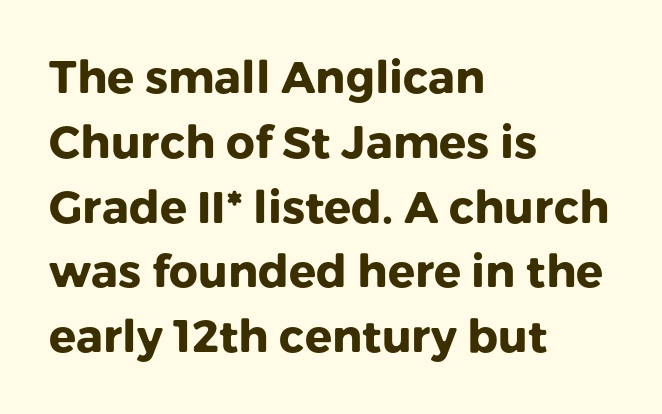
The image shows 45 px heavy sans-serif type, upright; set left-aligned, normal line spacing (1.44x), normal letter spacing, not underlined; low stroke contrast and a medium x-height.
